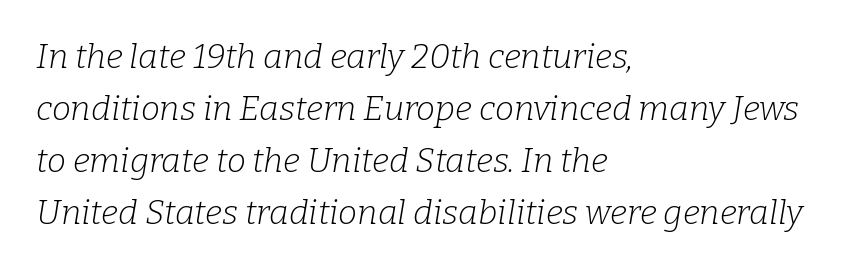
{"serif": "yes", "italic": "yes", "lean": "right", "slant_degrees": 9, "bold": "no", "weight": "light", "width": "normal", "stroke_contrast": "low", "x_height": "medium", "monospaced": "no", "underline": "no", "align": "left", "line_spacing": "normal", "line_spacing_ratio": 1.53, "letter_spacing": "normal", "letter_spacing_em": 0.0, "glyph_px": 34}
